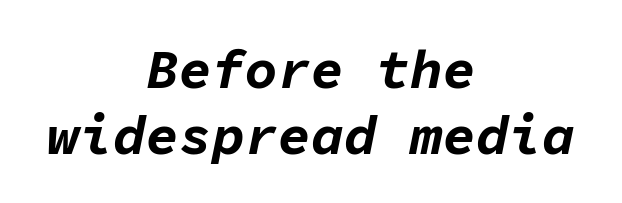
Check the space under the baseline: it is left empty. Is the letter spacing exaggerated? No — it looks like the ordinary default. This rendering uses center alignment, leaving both contours irregular but symmetric. Stroke thickness is high; the sample reads as a true bold. The rendering uses typewriter-style spacing with identical character cells. This is oblique type, the kind used for emphasis or titles.
